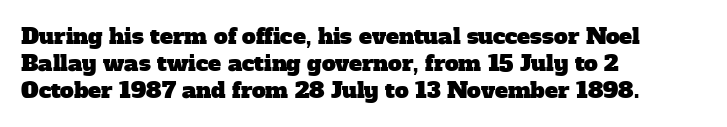
Underlining? Definitely not there. Does the copy run flush right? No — it runs flush left. Spacing between characters is what you'd get straight out of the box.
